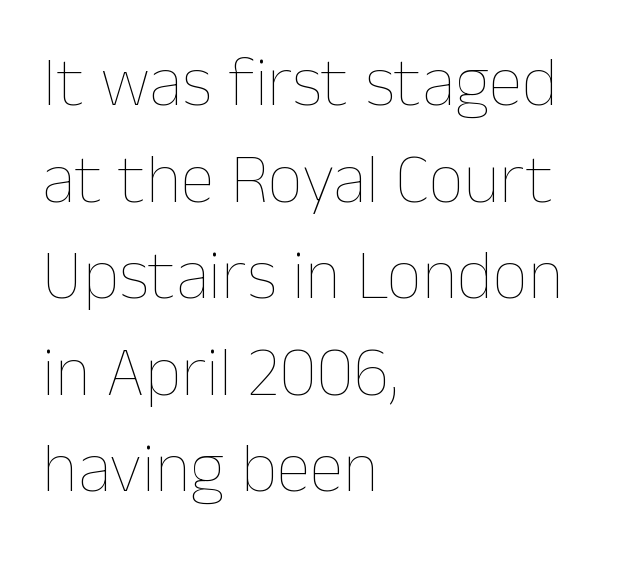
The letters stand upright; this is a roman face. The space beneath each line is pristine and unruled. These lines are rendered in a variable-pitch font. Line spacing here is normal.
